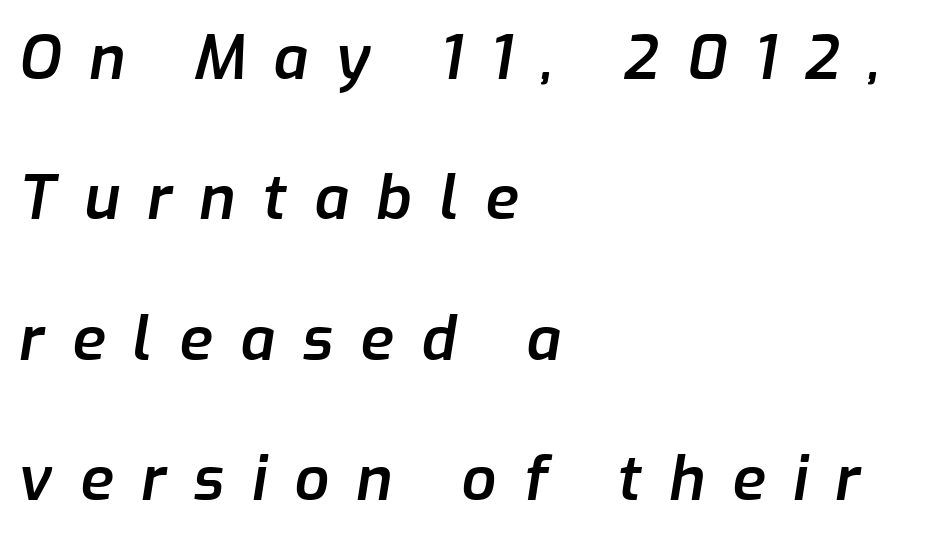
Emphasis-style slanted type is in use. Someone cranked the tracking dial way up on this one. Looks like regular typesetting: each glyph gets only the width it needs. Rows of type keep a wide berth in the vertical direction.
